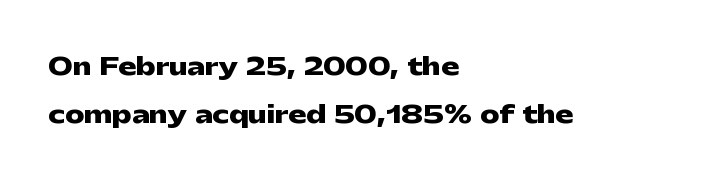
Q: Is the text bold? A: Yes.
Q: Is the text italic (slanted)? A: No, it is upright.
Q: Is the text underlined? A: No.
Q: How is the paragraph aligned? A: Left-aligned.
Q: Is the spacing between letters normal or unusually wide? A: Normal.
Q: Is the spacing between lines tight, normal or loose? A: Loose.
